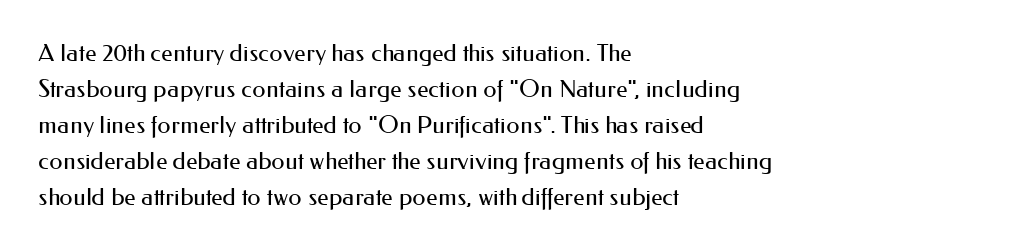
Q: Is the text bold? A: No.
Q: Is the text italic (slanted)? A: No, it is upright.
Q: Is the text underlined? A: No.
Q: How is the paragraph aligned? A: Left-aligned.
Q: Is the spacing between letters normal or unusually wide? A: Normal.
Q: Is the spacing between lines tight, normal or loose? A: Normal.
